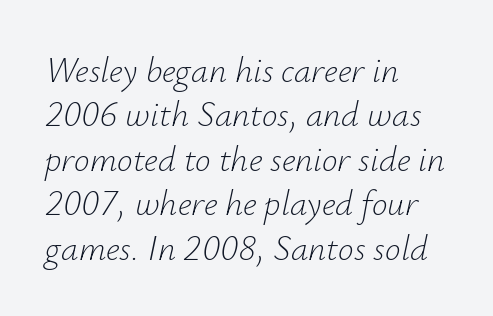
The image shows 35 px light type, italic (leaning right); set left-aligned, normal line spacing (1.27x), normal letter spacing, not underlined; low stroke contrast and a small x-height.
